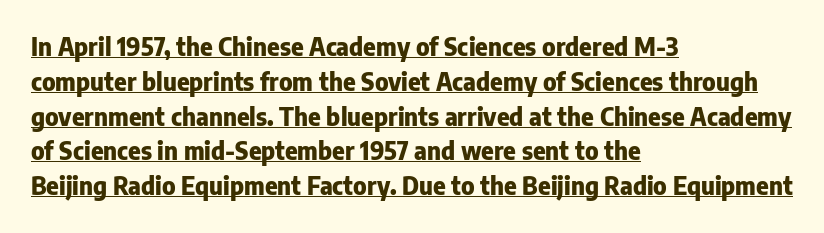
The passage is arranged the way most books set body copy — flush left. Standard letterfit; no display-style spreading of the glyphs. The line-height multiplier appears to be the usual default. Strokes here are thick enough to call this a true bold. It's the straight-up-and-down kind of type. Students, observe the line beneath the letters — that is underlining.
